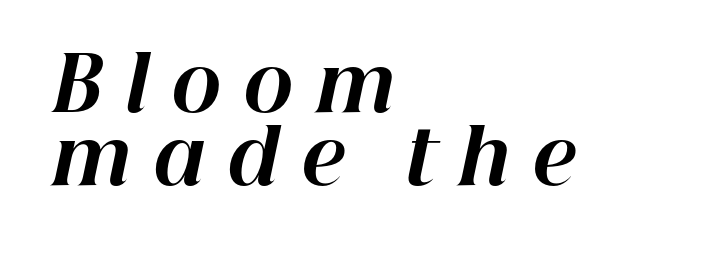
Q: Is the text bold? A: Yes.
Q: Is the text italic (slanted)? A: Yes, it leans right by about 12 degrees.
Q: Is the text underlined? A: No.
Q: How is the paragraph aligned? A: Left-aligned.
Q: Is the spacing between letters normal or unusually wide? A: Unusually wide.
Q: Is the spacing between lines tight, normal or loose? A: Tight.
Q: Width (condensed, normal, or wide)? A: Normal.
Q: Stroke contrast? A: High.
Q: x-height? A: Medium.
Q: Monospaced? A: No.
